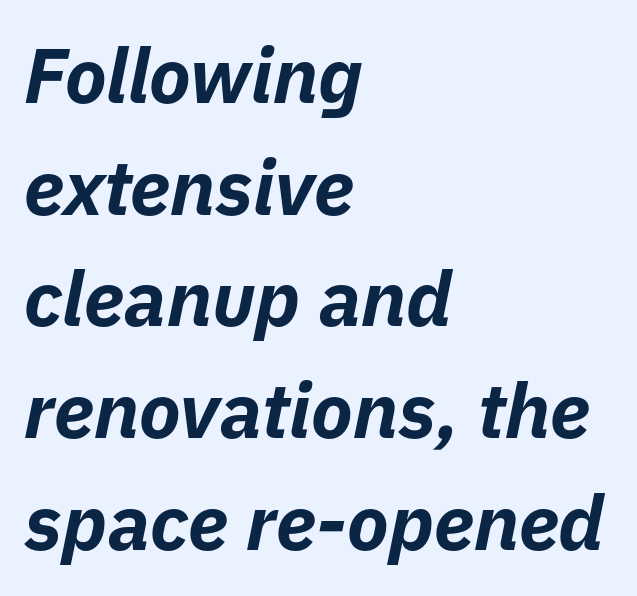
Q: Is the text bold? A: Yes.
Q: Is the text italic (slanted)? A: Yes, it leans right by about 11 degrees.
Q: Is the text underlined? A: No.
Q: How is the paragraph aligned? A: Left-aligned.
Q: Is the spacing between letters normal or unusually wide? A: Normal.
Q: Is the spacing between lines tight, normal or loose? A: Normal.
Q: Width (condensed, normal, or wide)? A: Normal.
Q: Stroke contrast? A: Low.
Q: x-height? A: Medium.
Q: Monospaced? A: No.
